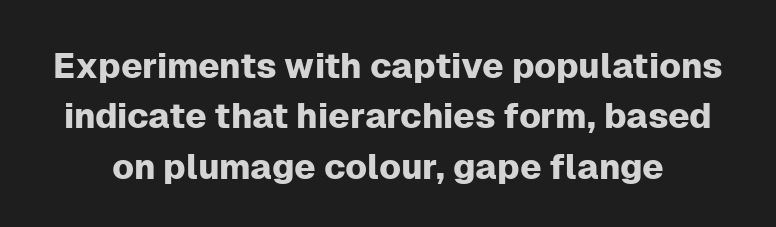
Q: Is the text italic (slanted)? A: No, it is upright.
Q: Is the typeface a serif or a sans-serif typeface? A: Sans-serif.
Q: Is the text underlined? A: No.
Q: Is the spacing between letters normal or unusually wide? A: Normal.
Q: Is the spacing between lines tight, normal or loose? A: Normal.
Q: Width (condensed, normal, or wide)? A: Normal.
Q: Stroke contrast? A: Low.
Q: x-height? A: Medium.
Q: Monospaced? A: No.
